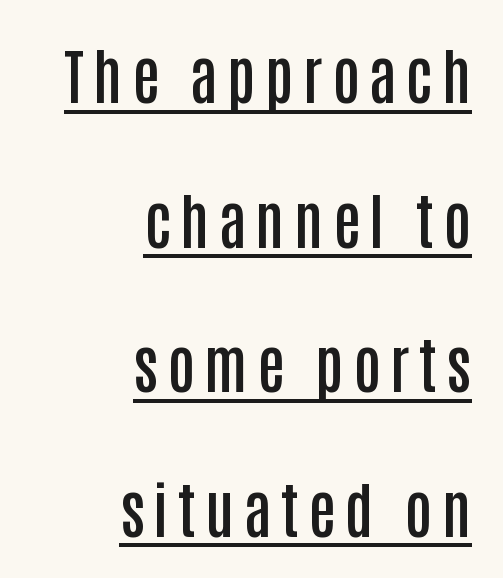
{"serif": "no", "italic": "no", "bold": "semi", "weight": "semibold", "width": "condensed", "stroke_contrast": "low", "x_height": "large", "monospaced": "no", "underline": "yes", "align": "right", "line_spacing": "loose", "line_spacing_ratio": 2.37, "glyph_px": 61}
